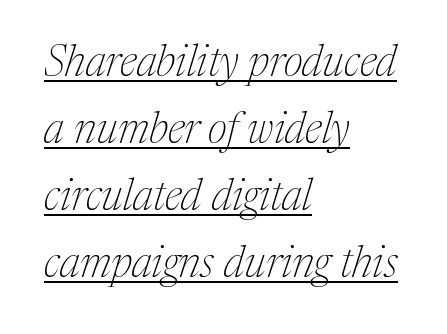
Q: Is the text bold? A: No.
Q: Is the text italic (slanted)? A: Yes, it leans right by about 17 degrees.
Q: Is the typeface a serif or a sans-serif typeface? A: Serif.
Q: Is the text underlined? A: Yes.
Q: How is the paragraph aligned? A: Left-aligned.
Q: Is the spacing between letters normal or unusually wide? A: Normal.
Q: Is the spacing between lines tight, normal or loose? A: Normal.
Q: Width (condensed, normal, or wide)? A: Normal.
Q: Stroke contrast? A: Medium.
Q: x-height? A: Medium.
Q: Monospaced? A: No.
